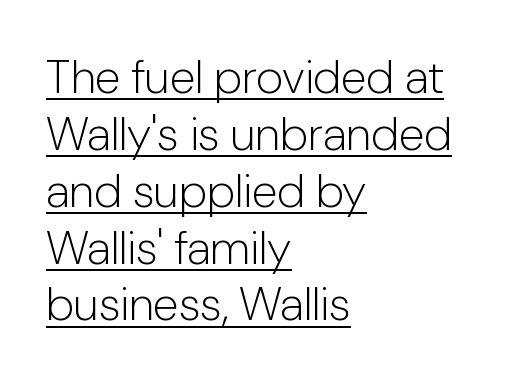
Q: Is the text bold? A: No.
Q: Is the text italic (slanted)? A: No, it is upright.
Q: Is the typeface a serif or a sans-serif typeface? A: Sans-serif.
Q: Is the text underlined? A: Yes.
Q: How is the paragraph aligned? A: Left-aligned.
Q: Is the spacing between letters normal or unusually wide? A: Normal.
Q: Width (condensed, normal, or wide)? A: Normal.
Q: Stroke contrast? A: Low.
Q: x-height? A: Medium.
Q: Monospaced? A: No.
